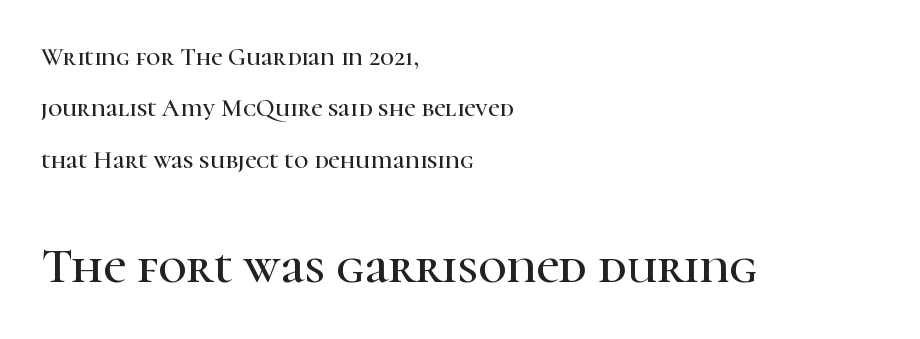
{"serif": "yes", "italic": "no", "width": "normal", "stroke_contrast": "high", "x_height": "medium", "monospaced": "no", "underline": "no", "align": "left", "line_spacing": "loose", "line_spacing_ratio": 2.06, "letter_spacing": "normal", "letter_spacing_em": 0.0, "larger_block": "second", "size_ratio": 2.0, "glyph_px": 50}
